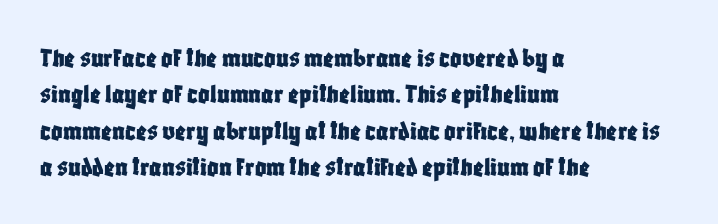
The image shows 28 px condensed sans-serif type, upright; set left-aligned, normal line spacing (1.3x), normal letter spacing, not underlined; low stroke contrast and a large x-height.
